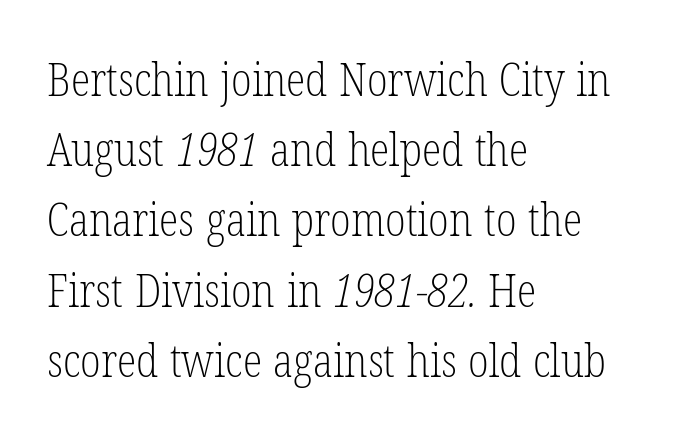
{"serif": "yes", "bold": "no", "weight": "light", "width": "condensed", "stroke_contrast": "low", "x_height": "medium", "monospaced": "no", "underline": "no", "align": "left", "line_spacing": "normal", "line_spacing_ratio": 1.56, "letter_spacing": "normal", "letter_spacing_em": 0.0, "glyph_px": 45}
